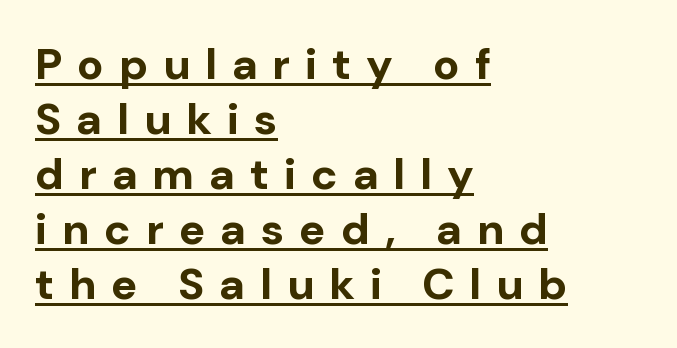
The image shows 44 px bold sans-serif type, upright; set left-aligned, normal line spacing (1.25x), unusually wide letter spacing (+0.34 em), underlined; low stroke contrast and a medium x-height.
